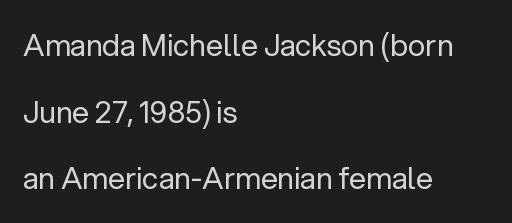
No feet cap the strokes, marking this as sans-serif type. Left-aligned paragraph, ragged on the right. Weight: not bold — regular or lighter. A typesetter would call this leading open, well beyond the default. Tall strokes in this sample are plumb rather than angled.
